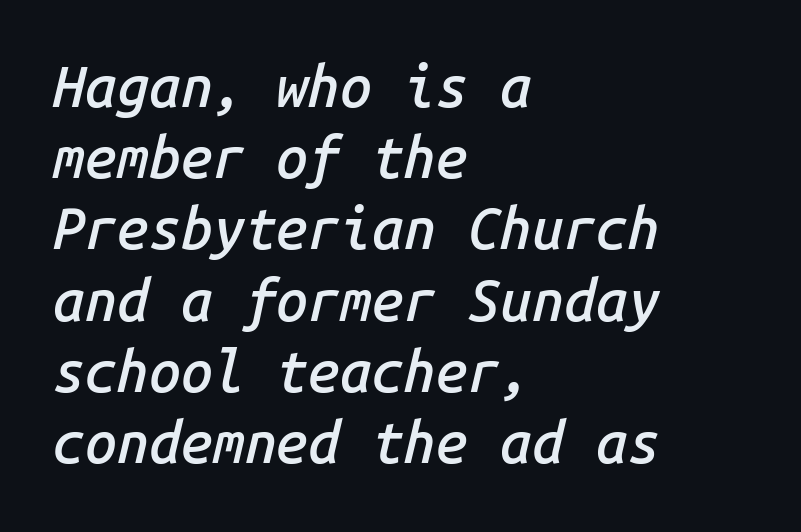
{"italic": "yes", "lean": "right", "slant_degrees": 14, "bold": "semi", "weight": "semibold", "width": "normal", "stroke_contrast": "low", "x_height": "medium", "monospaced": "yes", "underline": "no", "align": "left", "line_spacing": "normal", "line_spacing_ratio": 1.25, "letter_spacing": "normal", "letter_spacing_em": 0.0, "glyph_px": 57}
